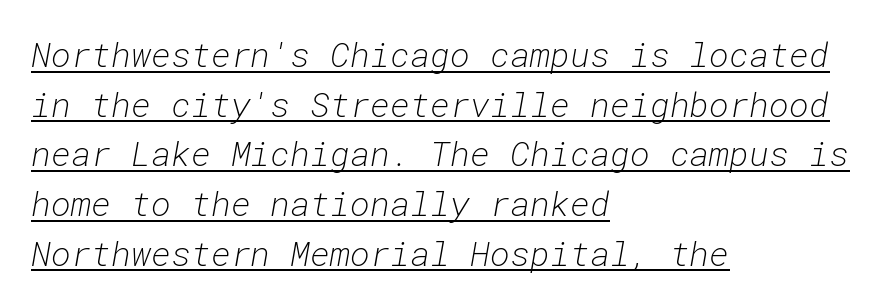
Q: Is the text bold? A: No.
Q: Is the text italic (slanted)? A: Yes, it leans right by about 10 degrees.
Q: Is the text underlined? A: Yes.
Q: How is the paragraph aligned? A: Left-aligned.
Q: Is the spacing between letters normal or unusually wide? A: Normal.
Q: Is the spacing between lines tight, normal or loose? A: Normal.
Q: Width (condensed, normal, or wide)? A: Normal.
Q: Stroke contrast? A: Low.
Q: x-height? A: Medium.
Q: Monospaced? A: Yes.
